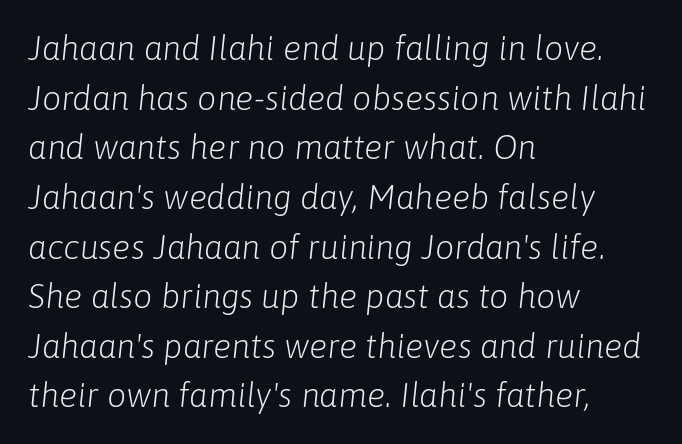
You could call the tracking neutral — neither tight nor loose. The words here are not underlined. Leftover space on each line is placed entirely after the last word. The rendering uses natural spacing where letterforms have individual widths.
